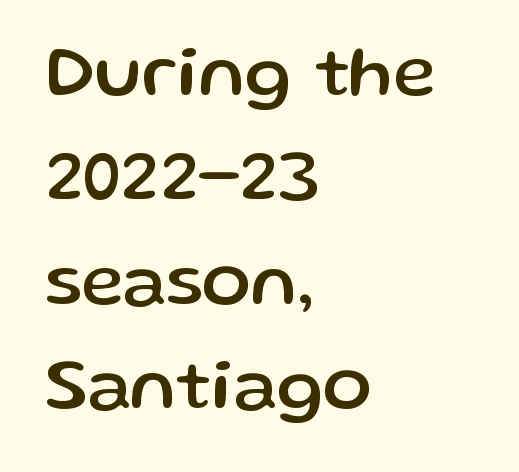
Spacing between characters is what you'd get straight out of the box. In CSS terms this would be text-align: left. Is this a fixed-width face? No — the glyphs have proportional, varying widths. Has an underline been added? It has not. Does the type have serifs? No, each stem ends abruptly.
